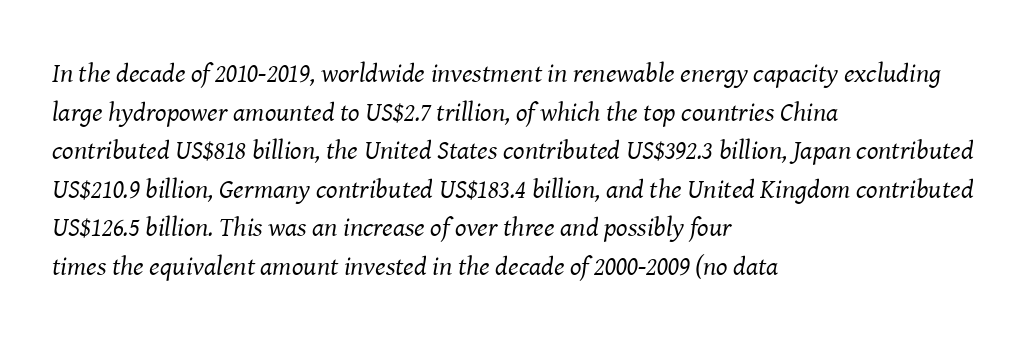
Each row of text sits above clean, open space. The whole block is typeset with a tilt. The lines are quadded left. The rendering uses a moderate line-height, typical for paragraphs.
